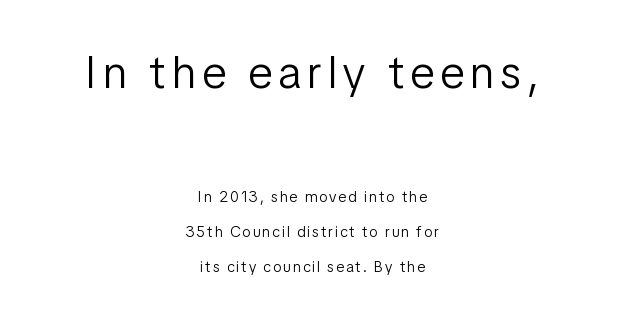
{"serif": "no", "italic": "no", "bold": "no", "weight": "light", "width": "condensed", "stroke_contrast": "low", "x_height": "medium", "monospaced": "no", "underline": "no", "align": "center", "line_spacing": "loose", "line_spacing_ratio": 2.35, "larger_block": "first", "size_ratio": 3.07, "glyph_px": 46}
